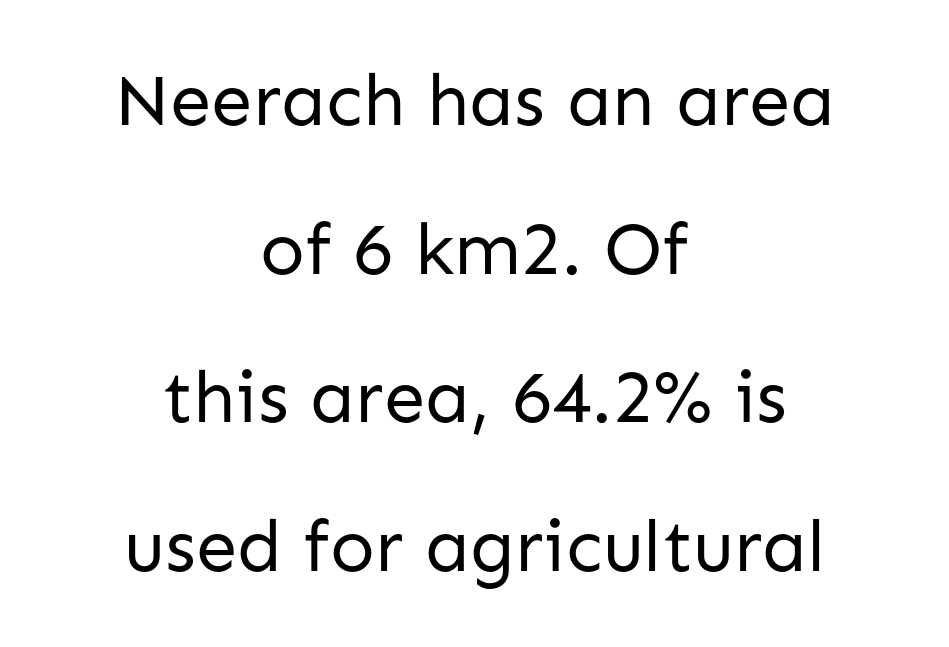
Q: Is the text bold? A: No.
Q: Is the text italic (slanted)? A: No, it is upright.
Q: Is the typeface a serif or a sans-serif typeface? A: Sans-serif.
Q: Is the text underlined? A: No.
Q: How is the paragraph aligned? A: Centered.
Q: Is the spacing between letters normal or unusually wide? A: Normal.
Q: Is the spacing between lines tight, normal or loose? A: Loose.
Q: Width (condensed, normal, or wide)? A: Normal.
Q: Stroke contrast? A: Low.
Q: x-height? A: Medium.
Q: Monospaced? A: No.
